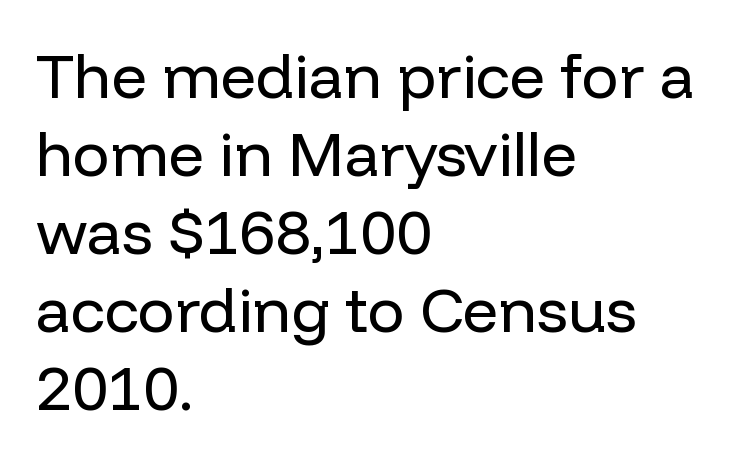
The zone under the glyphs is completely vacant. Stroke mass is kept to a normal reading level or below. The face used here is a sans, in the tradition of grotesques and geometrics. The rendering uses a moderate line-height, typical for paragraphs.
